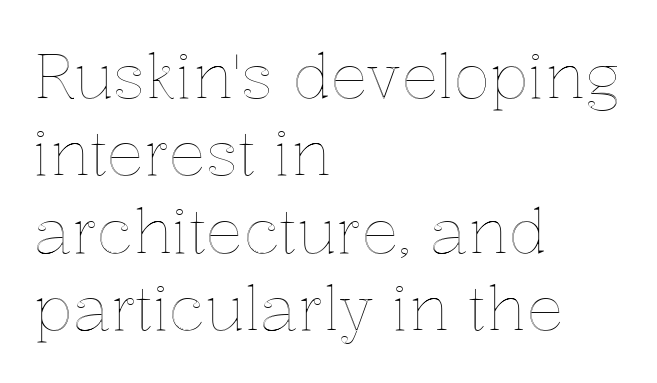
Q: Is the text italic (slanted)? A: No, it is upright.
Q: Is the text underlined? A: No.
Q: How is the paragraph aligned? A: Left-aligned.
Q: Is the spacing between letters normal or unusually wide? A: Normal.
Q: Is the spacing between lines tight, normal or loose? A: Normal.
Q: Width (condensed, normal, or wide)? A: Normal.
Q: x-height? A: Medium.
Q: Monospaced? A: No.
